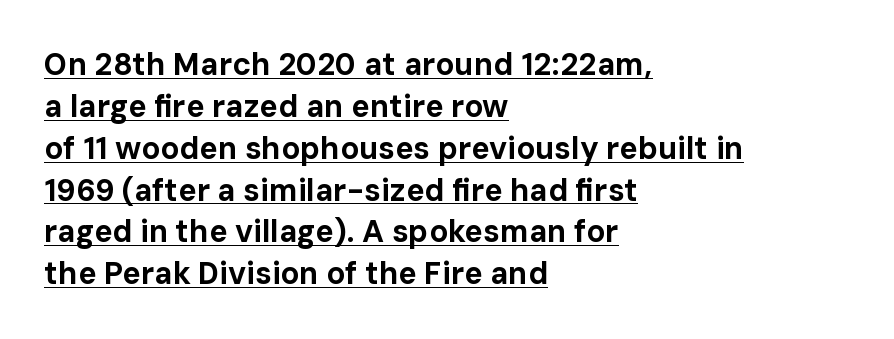
The image shows 31 px bold sans-serif type, upright; set left-aligned, normal line spacing (1.35x), normal letter spacing, underlined; low stroke contrast and a medium x-height.
